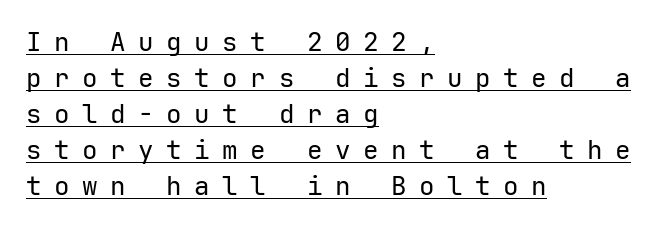
{"italic": "no", "bold": "no", "underline": "yes", "align": "left", "line_spacing": "normal", "line_spacing_ratio": 1.38, "letter_spacing": "wide", "letter_spacing_em": 0.48, "glyph_px": 26}
